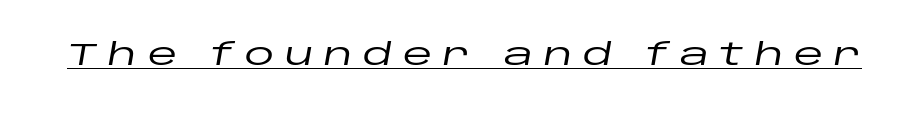
{"italic": "yes", "lean": "right", "slant_degrees": 10, "width": "wide", "stroke_contrast": "low", "x_height": "large", "monospaced": "no", "underline": "yes", "letter_spacing": "wide", "letter_spacing_em": 0.36, "glyph_px": 30}
